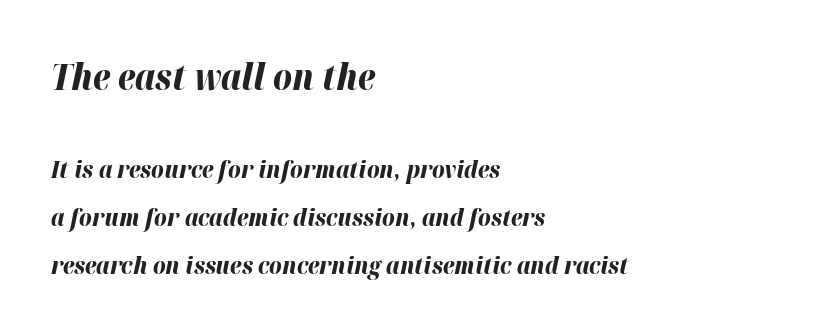
Q: Is the text bold? A: Yes.
Q: Is the text italic (slanted)? A: Yes, it leans right by about 12 degrees.
Q: Is the text underlined? A: No.
Q: How is the paragraph aligned? A: Left-aligned.
Q: Is the spacing between letters normal or unusually wide? A: Normal.
Q: Is the spacing between lines tight, normal or loose? A: Loose.
Q: Which block of text is set in a larger size, the first (top) or the second (bottom)? A: The first (top) one.
Q: Width (condensed, normal, or wide)? A: Normal.
Q: Stroke contrast? A: High.
Q: x-height? A: Medium.
Q: Monospaced? A: No.
